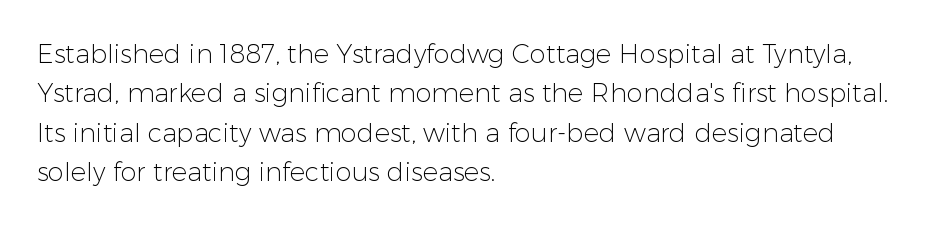
{"italic": "no", "bold": "no", "underline": "no", "align": "left", "line_spacing": "normal", "line_spacing_ratio": 1.51, "letter_spacing": "normal", "letter_spacing_em": 0.0, "glyph_px": 26}
